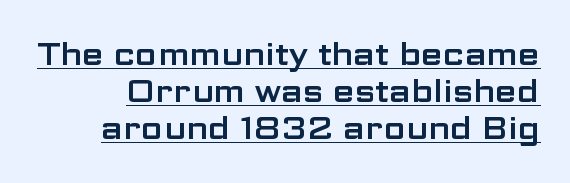
The image shows 32 px wide sans-serif type, upright; set line spacing 1.16x, normal letter spacing, underlined; low stroke contrast and a medium x-height.
